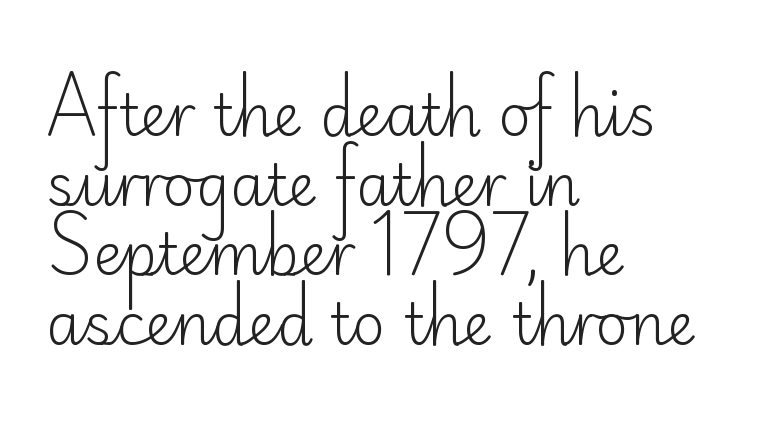
{"serif": "no", "italic": "no", "bold": "no", "weight": "light", "width": "normal", "stroke_contrast": "low", "x_height": "small", "monospaced": "no", "underline": "no", "align": "left", "line_spacing_ratio": 1.22, "letter_spacing": "normal", "letter_spacing_em": 0.0, "glyph_px": 57}
